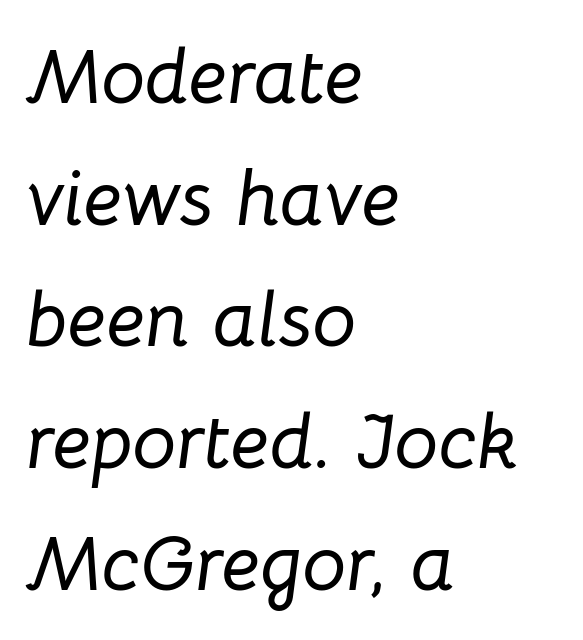
{"italic": "yes", "lean": "right", "slant_degrees": 8, "width": "normal", "stroke_contrast": "low", "x_height": "medium", "monospaced": "no", "underline": "no", "align": "left", "line_spacing": "normal", "line_spacing_ratio": 1.56, "letter_spacing": "normal", "letter_spacing_em": 0.0, "glyph_px": 78}
